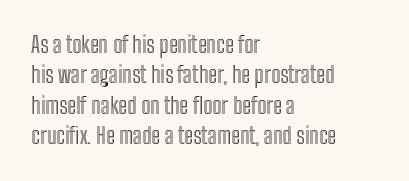
Q: Is the text italic (slanted)? A: No, it is upright.
Q: Is the text underlined? A: No.
Q: How is the paragraph aligned? A: Left-aligned.
Q: Is the spacing between letters normal or unusually wide? A: Normal.
Q: Is the spacing between lines tight, normal or loose? A: Normal.
